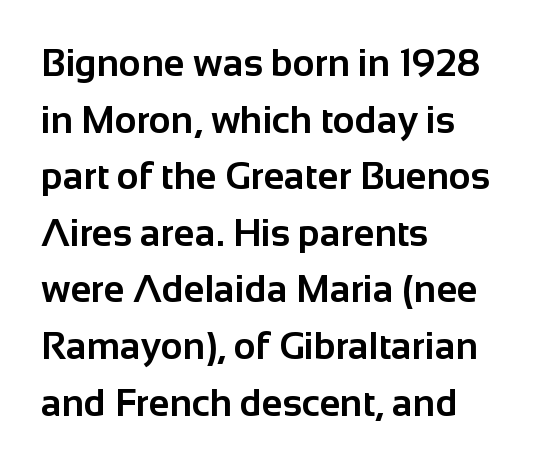
{"serif": "no", "italic": "no", "bold": "yes", "weight": "bold", "width": "normal", "stroke_contrast": "low", "x_height": "medium", "monospaced": "no", "underline": "no", "align": "left", "line_spacing": "normal", "line_spacing_ratio": 1.49, "letter_spacing": "normal", "letter_spacing_em": 0.0, "glyph_px": 38}
